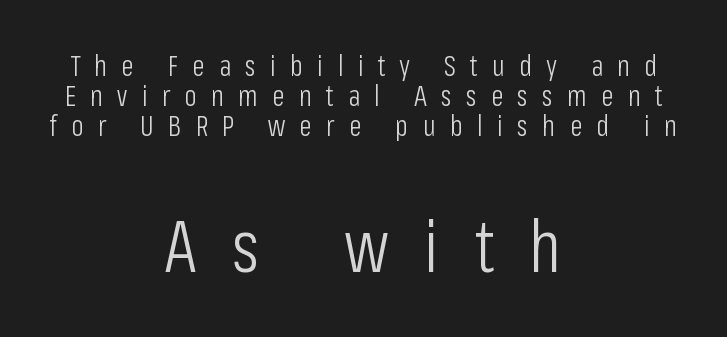
The image shows 73 px light, condensed sans-serif type, upright; set centered, tight line spacing (1.04x), unusually wide letter spacing (+0.49 em), not underlined; the second (bottom) block is 2.52x larger; low stroke contrast and a medium x-height.
